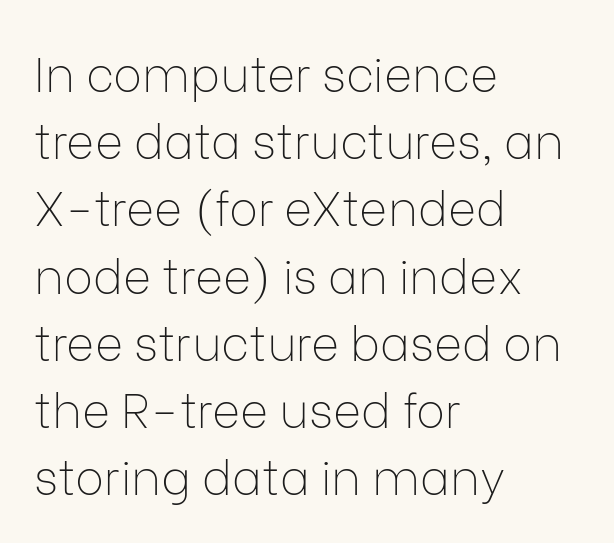
Q: Is the text bold? A: No.
Q: Is the text italic (slanted)? A: No, it is upright.
Q: Is the typeface a serif or a sans-serif typeface? A: Sans-serif.
Q: Is the text underlined? A: No.
Q: How is the paragraph aligned? A: Left-aligned.
Q: Is the spacing between letters normal or unusually wide? A: Normal.
Q: Is the spacing between lines tight, normal or loose? A: Normal.
Q: Width (condensed, normal, or wide)? A: Normal.
Q: Stroke contrast? A: Low.
Q: x-height? A: Medium.
Q: Monospaced? A: No.
